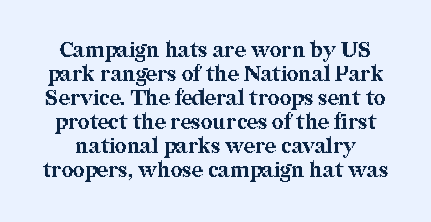
In terms of letterspacing, this is plain default setting. Students, observe: this is what under-led, compact text looks like. The baseline area is clear. The specimen reads as upright at a glance.
